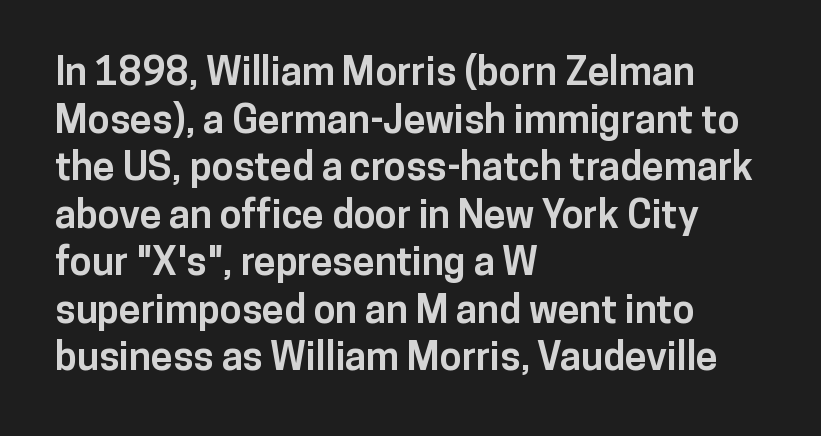
Q: Is the text bold? A: Yes.
Q: Is the text italic (slanted)? A: No, it is upright.
Q: Is the typeface a serif or a sans-serif typeface? A: Sans-serif.
Q: Is the text underlined? A: No.
Q: How is the paragraph aligned? A: Left-aligned.
Q: Is the spacing between letters normal or unusually wide? A: Normal.
Q: Width (condensed, normal, or wide)? A: Normal.
Q: Stroke contrast? A: Low.
Q: x-height? A: Medium.
Q: Monospaced? A: No.
